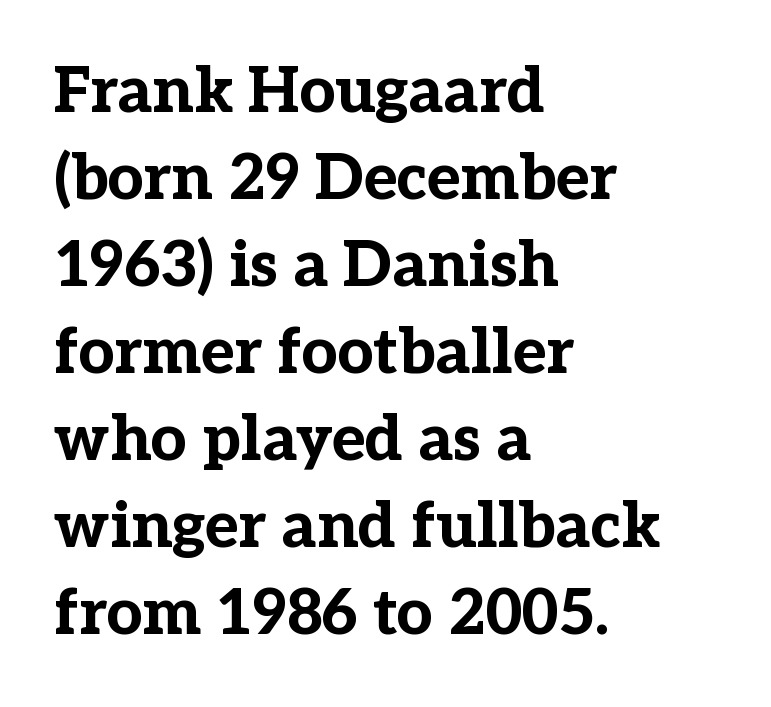
{"serif": "yes", "italic": "no", "bold": "yes", "weight": "bold", "width": "normal", "stroke_contrast": "low", "x_height": "medium", "monospaced": "no", "underline": "no", "align": "left", "line_spacing": "normal", "line_spacing_ratio": 1.38, "letter_spacing": "normal", "letter_spacing_em": 0.0, "glyph_px": 63}
